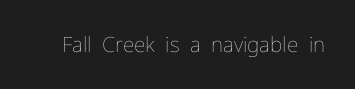
{"italic": "no", "bold": "no", "underline": "no", "letter_spacing": "normal", "letter_spacing_em": 0.0, "glyph_px": 21}
